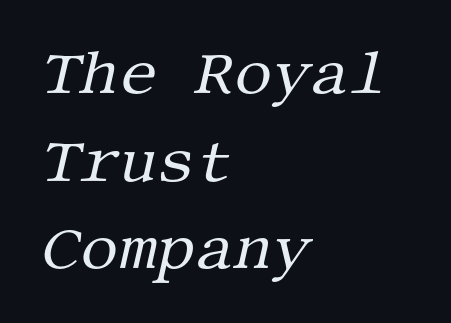
The image shows 60 px regular-weight serif type, italic (leaning right); set left-aligned, normal line spacing (1.46x), normal letter spacing, not underlined; medium stroke contrast and a large x-height.
